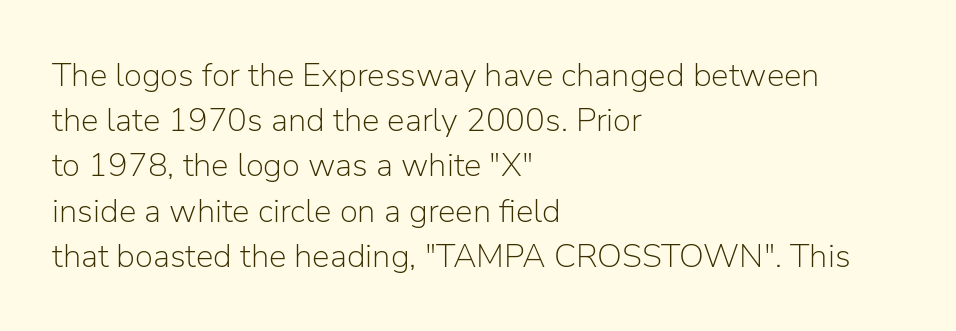
{"serif": "no", "italic": "no", "bold": "no", "weight": "light", "width": "normal", "stroke_contrast": "low", "x_height": "medium", "monospaced": "no", "underline": "no", "align": "left", "line_spacing": "normal", "line_spacing_ratio": 1.37, "letter_spacing": "normal", "letter_spacing_em": 0.0, "glyph_px": 33}
